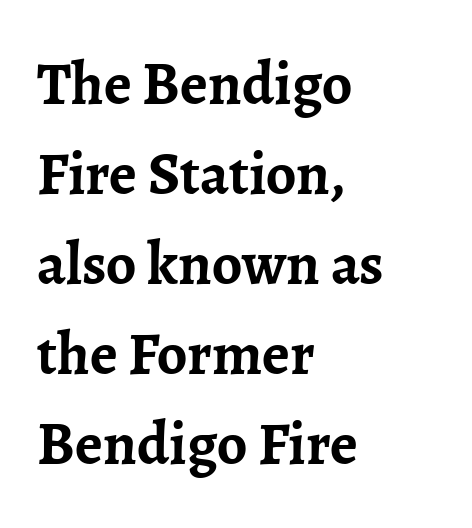
{"serif": "yes", "italic": "no", "bold": "yes", "weight": "semibold", "width": "normal", "stroke_contrast": "low", "x_height": "medium", "monospaced": "no", "underline": "no", "align": "left", "line_spacing": "normal", "line_spacing_ratio": 1.5, "letter_spacing": "normal", "letter_spacing_em": 0.0, "glyph_px": 60}
